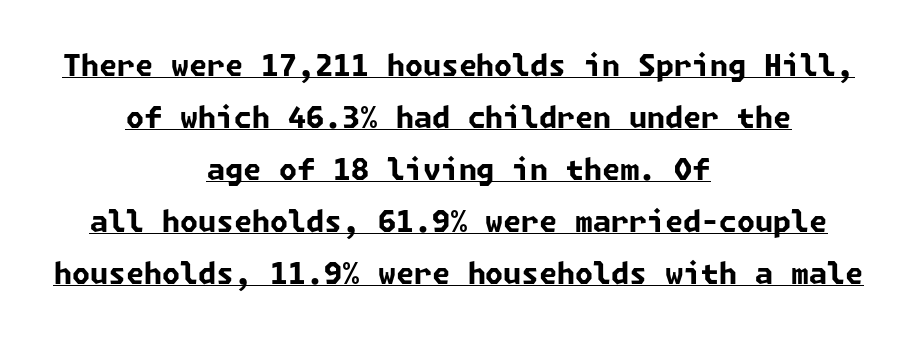
Tracking value appears to be zero — textbook default spacing. Font category for this specimen: sans-serif. Check the space under the baseline: a stroke is drawn there. Thick stems and heavy bowls — unmistakably bold. Teacher's note: observe the equal gaps on both sides — that is centered alignment.
